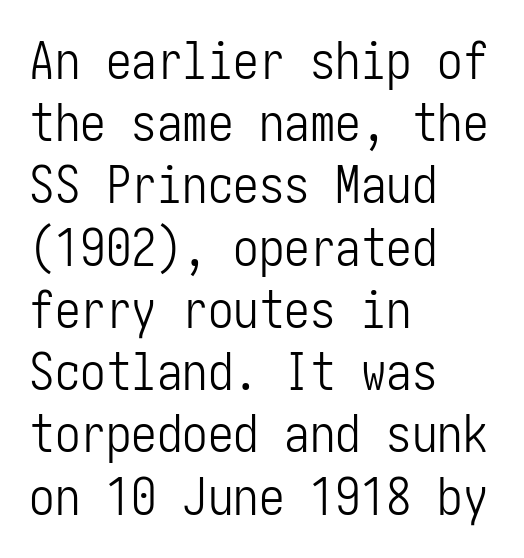
You could call the tracking neutral — neither tight nor loose. The words here are not underlined. The letterforms sit at book weight or below. Classification — sans serif. No italicization has been applied; the sample stays upright. Leftover space on each line is placed entirely after the last word.
